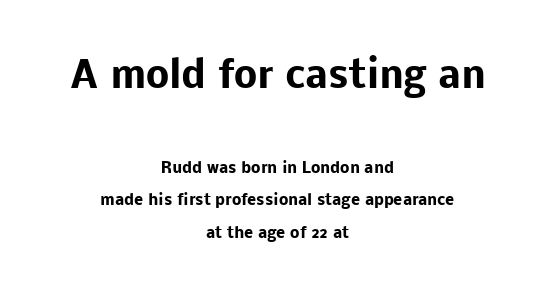
A typesetter would call this zero additional tracking. Lines of text with bare space underneath. The type family on display is of the sans-serif kind. A typesetter would mark this as roman, not italic. A student would notice the top passage is typeset larger than what follows.
